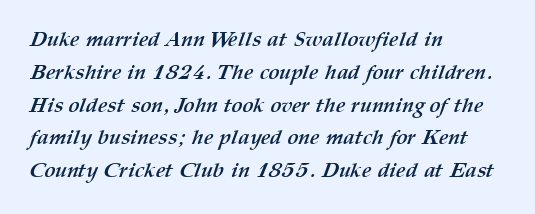
The baseline area is clear. Does extra space separate the letters? No, they use regular spacing. Evenly set lines give the paragraph a standard silhouette. These words are printed bold, with thick strokes throughout. Is the block centered? No — it sits flush against the left margin.
